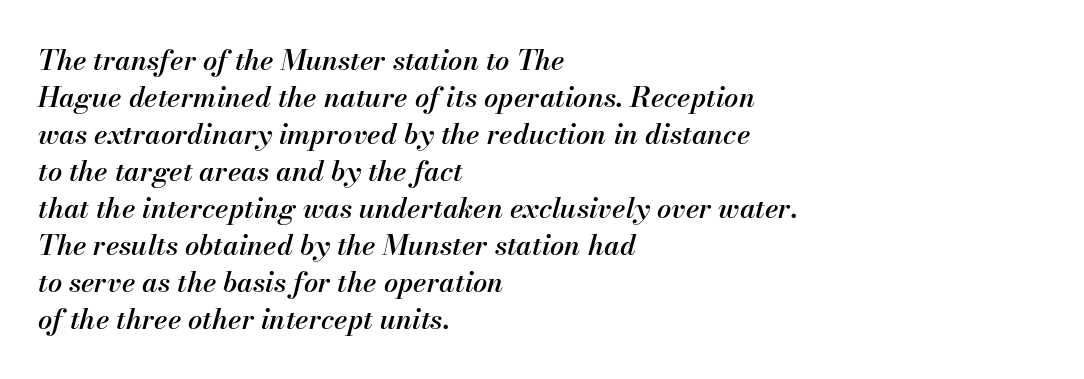
The image shows 28 px semibold type, italic (leaning right); set left-aligned, normal line spacing (1.32x), normal letter spacing, not underlined; medium stroke contrast and a small x-height.
